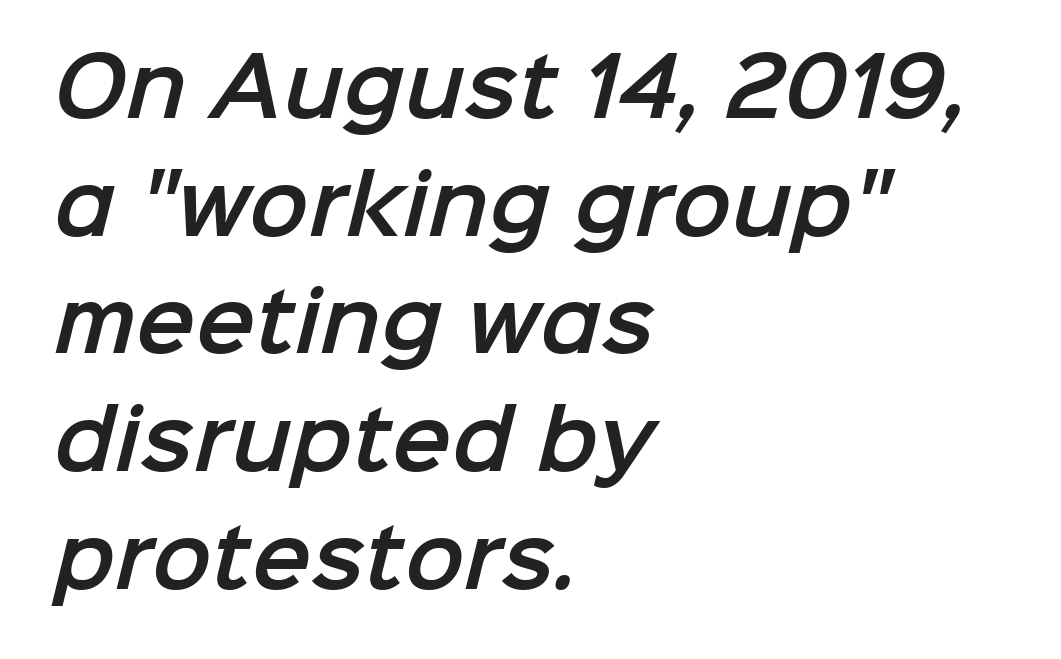
Are there feet on the stems? There aren't — it's a sans. Descender tails drop into unmarked territory. This sample has the flowing, uneven cadence of proportional lettering. The text block is weighted toward the left margin, trailing off unevenly rightward.
